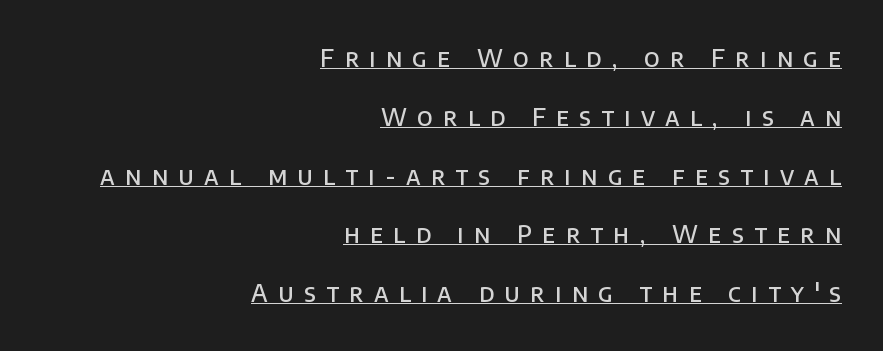
Q: Is the text bold? A: Semi-bold.
Q: Is the text italic (slanted)? A: No, it is upright.
Q: Is the text underlined? A: Yes.
Q: How is the paragraph aligned? A: Right-aligned.
Q: Is the spacing between letters normal or unusually wide? A: Unusually wide.
Q: Is the spacing between lines tight, normal or loose? A: Loose.
